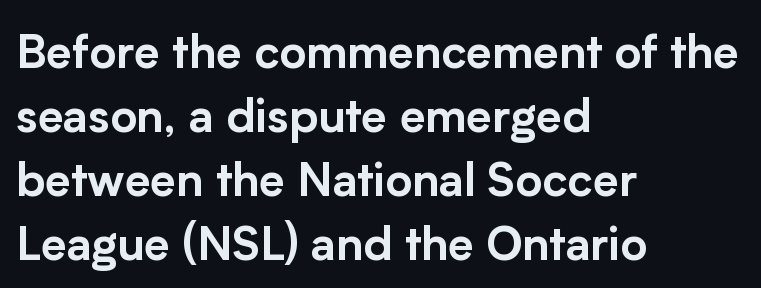
The image shows 46 px sans-serif type, upright; set left-aligned, normal line spacing (1.39x), normal letter spacing, not underlined; low stroke contrast and a medium x-height.
